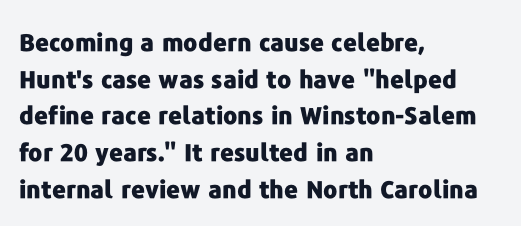
{"italic": "no", "bold": "yes", "underline": "no", "align": "left", "line_spacing": "normal", "line_spacing_ratio": 1.53, "letter_spacing": "normal", "letter_spacing_em": 0.0, "glyph_px": 24}
